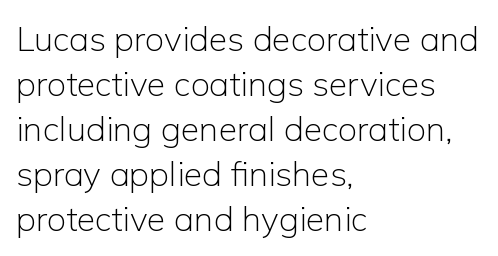
The image shows 34 px light sans-serif type, upright; set left-aligned, normal line spacing (1.32x), normal letter spacing, not underlined; low stroke contrast and a medium x-height.
